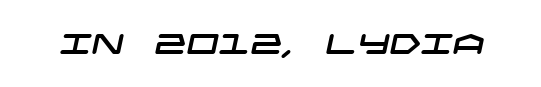
{"serif": "no", "width": "wide", "stroke_contrast": "low", "x_height": "large", "underline": "no", "letter_spacing": "normal", "letter_spacing_em": 0.0, "glyph_px": 28}
